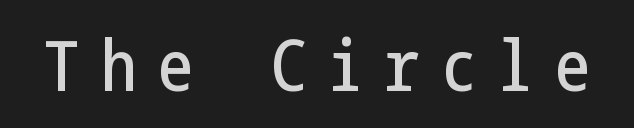
Q: Is the text italic (slanted)? A: No, it is upright.
Q: Is the typeface a serif or a sans-serif typeface? A: Sans-serif.
Q: Is the text underlined? A: No.
Q: Is the spacing between letters normal or unusually wide? A: Unusually wide.
Q: Width (condensed, normal, or wide)? A: Condensed.
Q: Stroke contrast? A: Low.
Q: x-height? A: Medium.
